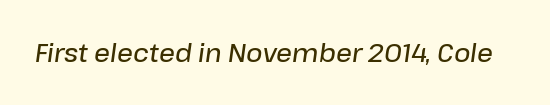
The image shows 25 px text type, italic (leaning right); set normal letter spacing, not underlined.
